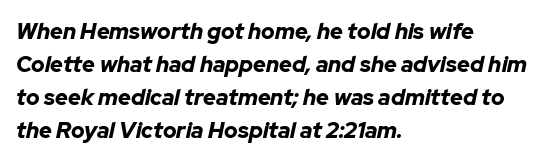
The image shows 22 px bold type, italic (leaning right); set left-aligned, normal line spacing (1.5x), normal letter spacing, not underlined.
